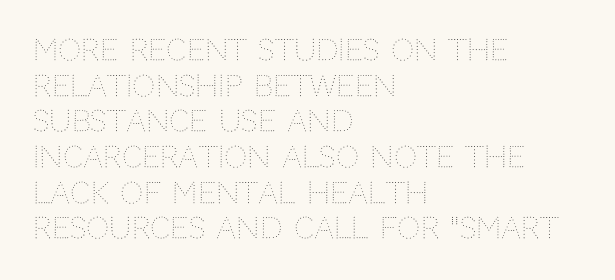
{"italic": "no", "bold": "no", "weight": "thin", "width": "normal", "stroke_contrast": "medium", "x_height": "large", "monospaced": "no", "underline": "no", "align": "left", "line_spacing_ratio": 1.23, "letter_spacing": "normal", "letter_spacing_em": 0.0, "glyph_px": 29}
